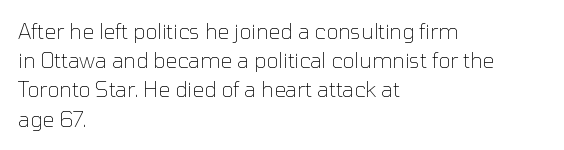
Q: Is the text bold? A: No.
Q: Is the text italic (slanted)? A: No, it is upright.
Q: Is the text underlined? A: No.
Q: How is the paragraph aligned? A: Left-aligned.
Q: Is the spacing between letters normal or unusually wide? A: Normal.
Q: Is the spacing between lines tight, normal or loose? A: Normal.
